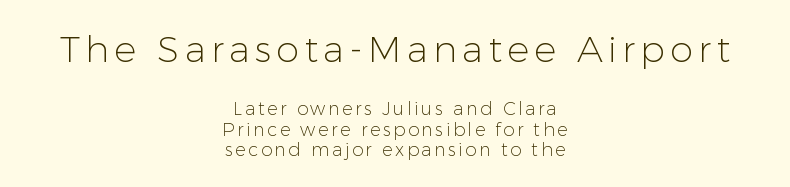
The passage shown is typed in a proportional face where columns would drift. Notice how the stems are strictly vertical — no italics here. In CSS terms this would be text-align: center. Nobody drew a line under any word here. If you measured baseline to baseline, you'd find a short distance. The passage shown is not bold in any degree.
